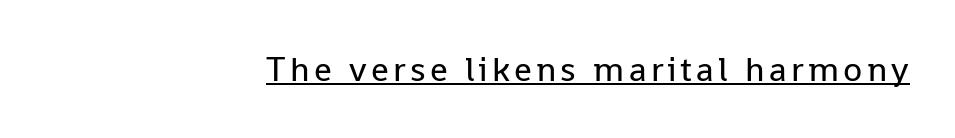
You can tell it's not italic because the verticals are truly vertical. The face used here is proportionally spaced, like ordinary book or web type. Horizontal alignment here is rightward, an uncommon choice for prose. The weight tops out at a normal text grade.
